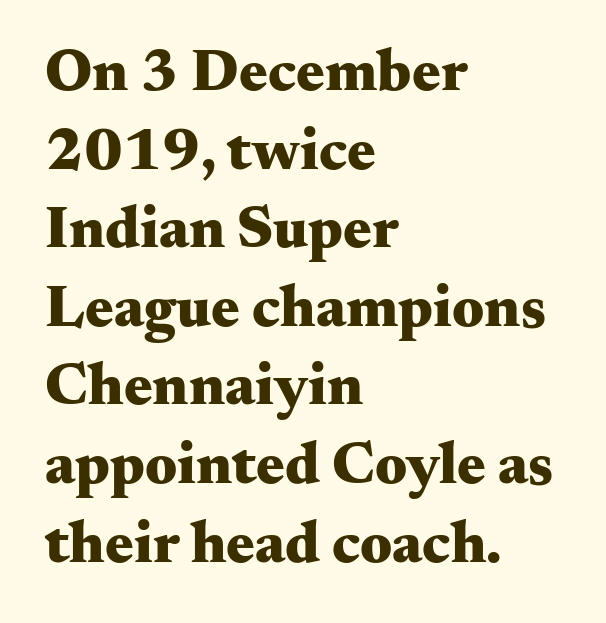
The image shows 60 px heavy, wide serif type, upright; set left-aligned, normal line spacing (1.31x), normal letter spacing, not underlined; medium stroke contrast and a small x-height.
